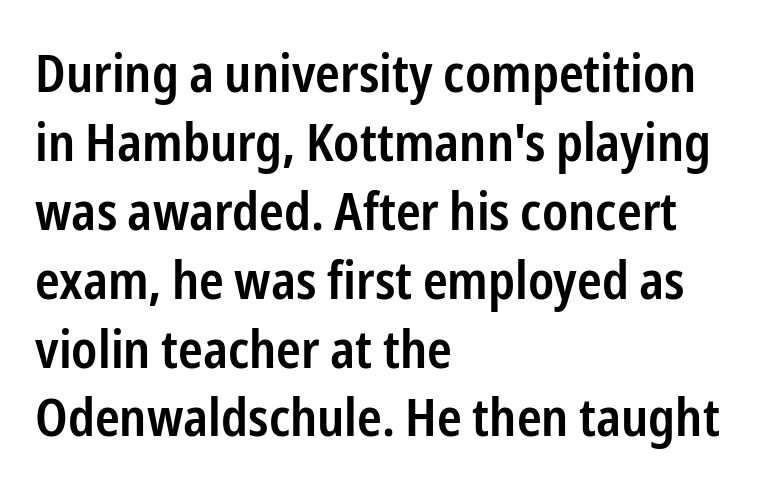
The letters advance in unequal steps, a hallmark of proportional type. A somewhat darkened texture: the type is semibold rather than bold. The axis of the letterforms is exactly vertical. Look at the bottom of the vertical strokes: they stop flat, with no serifs. Look at the tracking — it's just the regular setting, nothing added. Has an underline been added? It has not.
